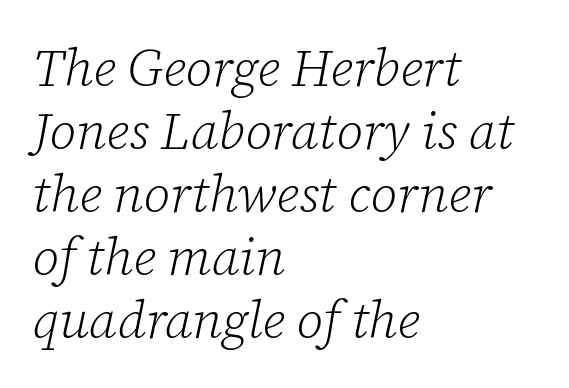
Q: Is the text bold? A: No.
Q: Is the text italic (slanted)? A: Yes, it leans right by about 12 degrees.
Q: Is the typeface a serif or a sans-serif typeface? A: Serif.
Q: Is the text underlined? A: No.
Q: How is the paragraph aligned? A: Left-aligned.
Q: Is the spacing between letters normal or unusually wide? A: Normal.
Q: Width (condensed, normal, or wide)? A: Normal.
Q: Stroke contrast? A: Low.
Q: x-height? A: Medium.
Q: Monospaced? A: No.
